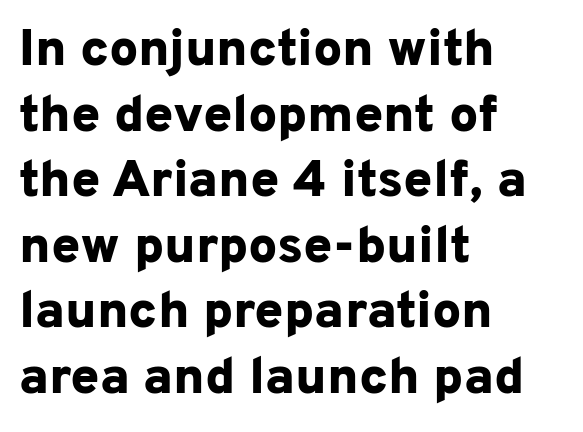
The image shows 52 px bold sans-serif type, upright; set left-aligned, normal line spacing (1.26x), normal letter spacing, not underlined; low stroke contrast and a medium x-height.
